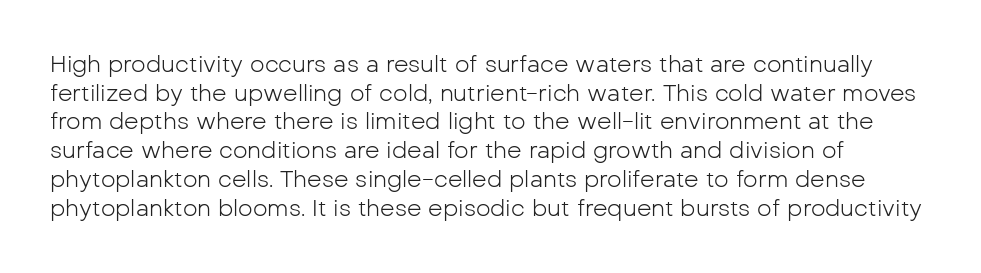
The image shows 23 px text type, upright; set normal line spacing (1.25x), normal letter spacing, not underlined.
